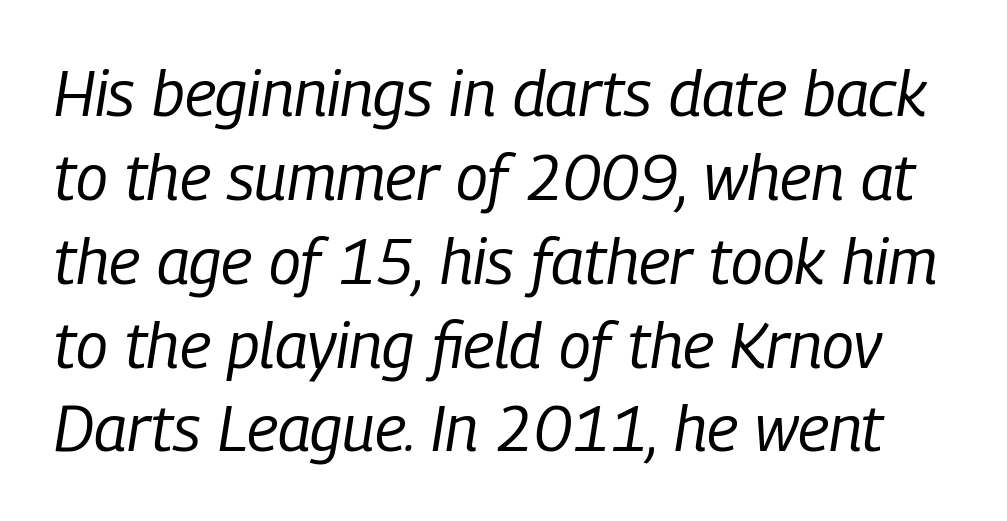
The image shows 64 px regular-weight, condensed type, italic (leaning right); set normal line spacing (1.31x), normal letter spacing, not underlined; low stroke contrast and a medium x-height.
